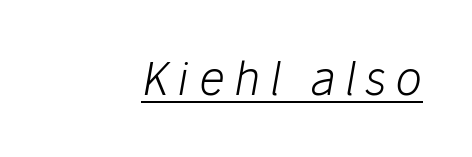
{"italic": "yes", "lean": "right", "slant_degrees": 10, "bold": "no", "weight": "light", "width": "normal", "stroke_contrast": "low", "x_height": "medium", "monospaced": "no", "underline": "yes", "letter_spacing": "wide", "letter_spacing_em": 0.21, "glyph_px": 45}
